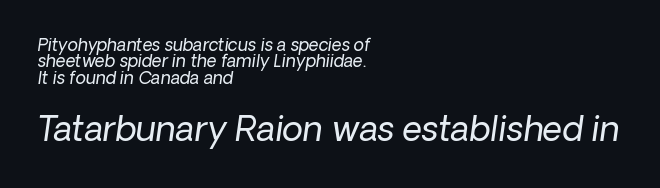
The passage shown is typed in a proportional face where columns would drift. Horizontal alignment here is leftward, the default for most running prose. Honestly, the rows look squashed on top of each other. A student would notice the bottom passage is typeset larger than what precedes it. This sample uses plain, unmodified letter spacing. Letterform terminals end flat and unadorned throughout the passage.
